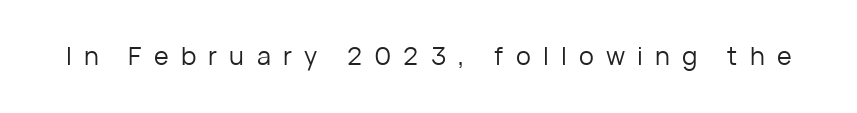
Q: Is the text bold? A: No.
Q: Is the text italic (slanted)? A: No, it is upright.
Q: Is the text underlined? A: No.
Q: Is the spacing between letters normal or unusually wide? A: Unusually wide.
